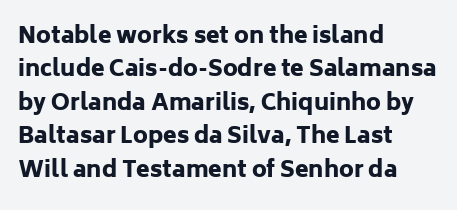
The image shows 22 px bold type, upright; set left-aligned, normal line spacing (1.52x), normal letter spacing, not underlined.
